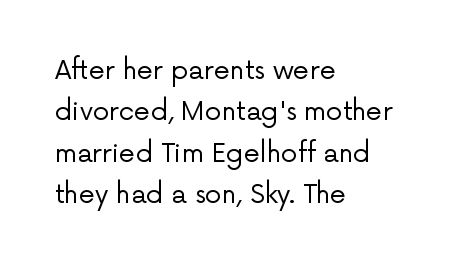
{"italic": "no", "bold": "no", "underline": "no", "align": "left", "line_spacing": "normal", "line_spacing_ratio": 1.59, "letter_spacing": "normal", "letter_spacing_em": 0.0, "glyph_px": 26}
